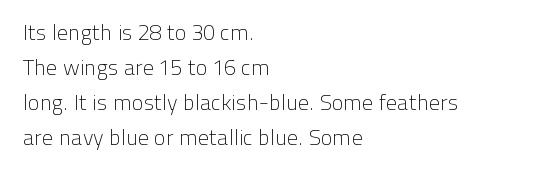
{"italic": "no", "bold": "no", "underline": "no", "align": "left", "line_spacing": "normal", "line_spacing_ratio": 1.59, "letter_spacing": "normal", "letter_spacing_em": 0.0, "glyph_px": 22}
